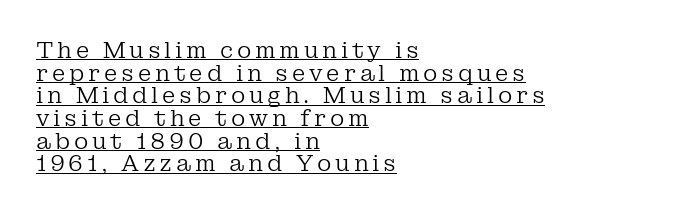
Q: Is the text bold? A: No.
Q: Is the text italic (slanted)? A: No, it is upright.
Q: Is the text underlined? A: Yes.
Q: How is the paragraph aligned? A: Left-aligned.
Q: Is the spacing between lines tight, normal or loose? A: Tight.
